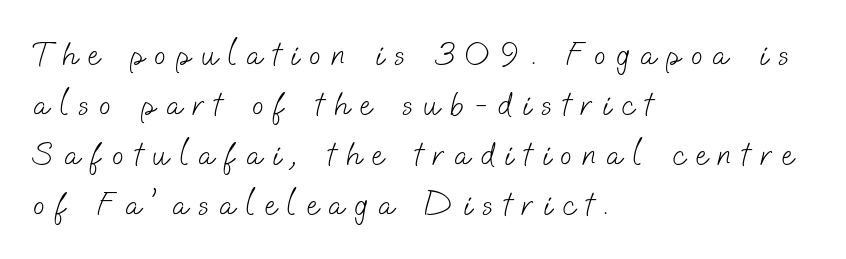
{"serif": "no", "bold": "no", "weight": "light", "width": "normal", "stroke_contrast": "low", "x_height": "small", "monospaced": "no", "underline": "no", "align": "left", "line_spacing": "normal", "line_spacing_ratio": 1.47, "letter_spacing": "wide", "letter_spacing_em": 0.31, "glyph_px": 34}
